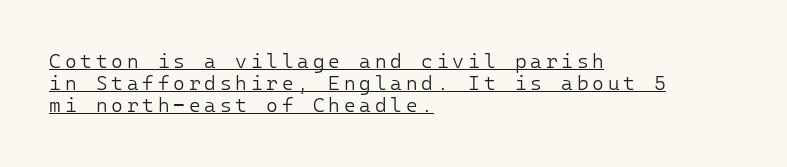
Q: Is the text bold? A: No.
Q: Is the text italic (slanted)? A: No, it is upright.
Q: Is the text underlined? A: Yes.
Q: How is the paragraph aligned? A: Left-aligned.
Q: Is the spacing between lines tight, normal or loose? A: Tight.
